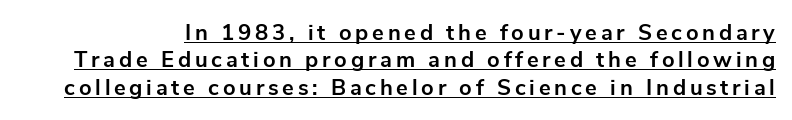
{"italic": "no", "bold": "yes", "underline": "yes", "line_spacing": "normal", "line_spacing_ratio": 1.25, "glyph_px": 22}
